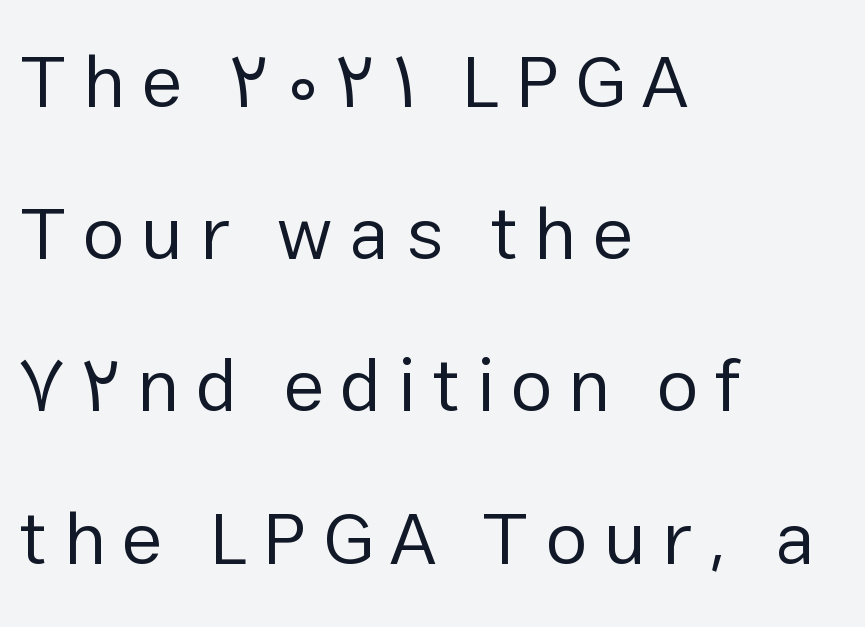
{"serif": "no", "italic": "no", "bold": "no", "weight": "regular", "width": "normal", "stroke_contrast": "low", "x_height": "medium", "monospaced": "no", "underline": "no", "align": "left", "line_spacing": "loose", "line_spacing_ratio": 2.03, "letter_spacing": "wide", "letter_spacing_em": 0.21, "glyph_px": 75}
